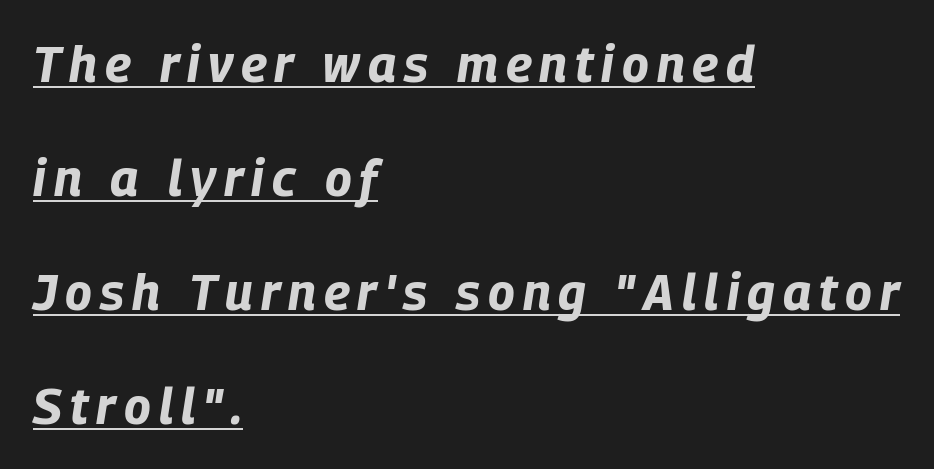
Q: Is the text bold? A: Yes.
Q: Is the text italic (slanted)? A: Yes, it leans right by about 9 degrees.
Q: Is the text underlined? A: Yes.
Q: How is the paragraph aligned? A: Left-aligned.
Q: Is the spacing between lines tight, normal or loose? A: Loose.
Q: Width (condensed, normal, or wide)? A: Condensed.
Q: Stroke contrast? A: Low.
Q: x-height? A: Large.
Q: Monospaced? A: No.
